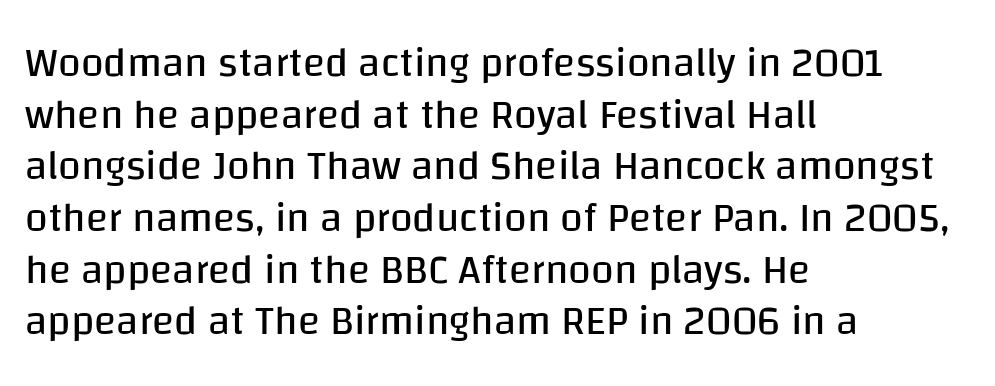
{"serif": "no", "italic": "no", "bold": "no", "weight": "regular", "width": "normal", "stroke_contrast": "low", "x_height": "large", "monospaced": "no", "underline": "no", "align": "left", "line_spacing": "normal", "line_spacing_ratio": 1.26, "letter_spacing": "normal", "letter_spacing_em": 0.0, "glyph_px": 41}
